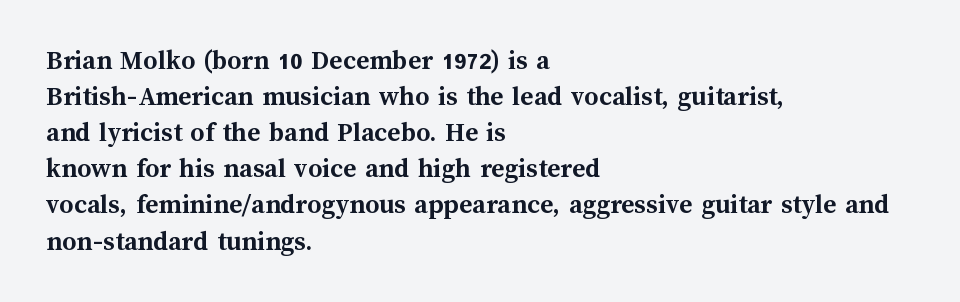
Q: Is the text bold? A: Yes.
Q: Is the text italic (slanted)? A: No, it is upright.
Q: Is the text underlined? A: No.
Q: How is the paragraph aligned? A: Left-aligned.
Q: Is the spacing between letters normal or unusually wide? A: Normal.
Q: Is the spacing between lines tight, normal or loose? A: Normal.
Q: Width (condensed, normal, or wide)? A: Normal.
Q: Stroke contrast? A: Medium.
Q: x-height? A: Medium.
Q: Monospaced? A: No.
